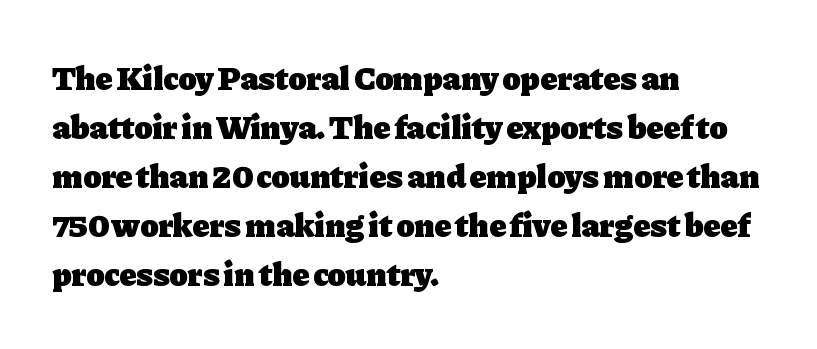
Q: Is the text bold? A: Yes.
Q: Is the text italic (slanted)? A: No, it is upright.
Q: Is the typeface a serif or a sans-serif typeface? A: Serif.
Q: Is the text underlined? A: No.
Q: How is the paragraph aligned? A: Left-aligned.
Q: Is the spacing between letters normal or unusually wide? A: Normal.
Q: Is the spacing between lines tight, normal or loose? A: Normal.
Q: Width (condensed, normal, or wide)? A: Normal.
Q: Stroke contrast? A: Low.
Q: x-height? A: Medium.
Q: Monospaced? A: No.
